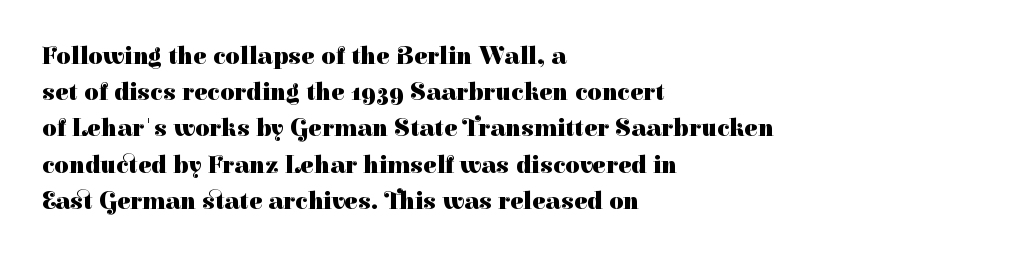
The image shows 25 px bold type, upright; set left-aligned, normal line spacing (1.45x), normal letter spacing, not underlined.
